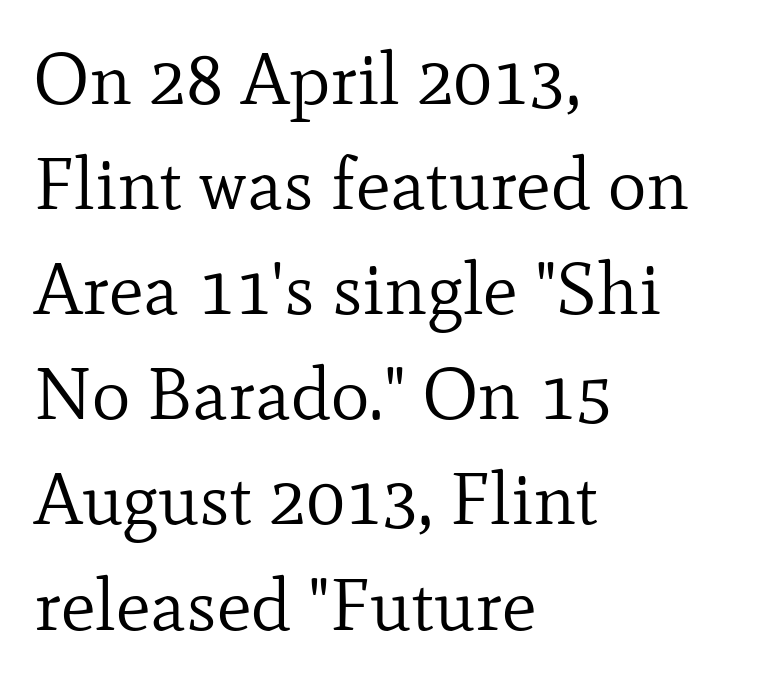
Does the copy run flush right? No — it runs flush left. Compared with a typical body face, this is equally light or lighter still. The glyphs in this specimen are seriffed. In terms of letterspacing, this is plain default setting. The font's upright variant was chosen for this text.
